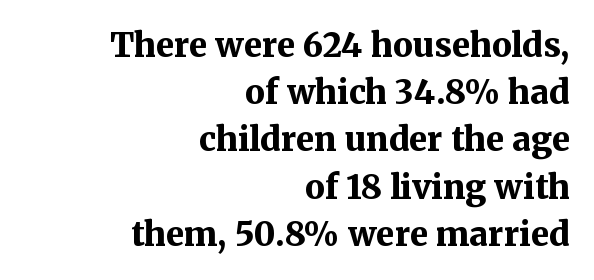
{"serif": "yes", "italic": "no", "bold": "yes", "weight": "bold", "width": "normal", "stroke_contrast": "medium", "x_height": "medium", "monospaced": "no", "underline": "no", "align": "right", "line_spacing": "normal", "line_spacing_ratio": 1.43, "letter_spacing": "normal", "letter_spacing_em": 0.0, "glyph_px": 33}
